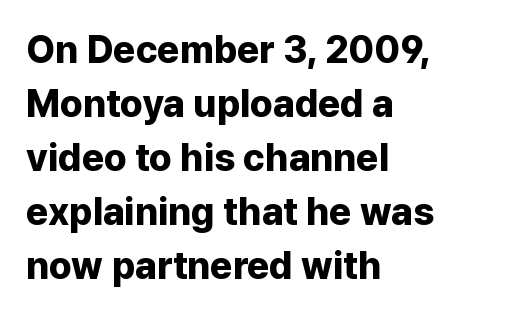
Q: Is the text bold? A: Yes.
Q: Is the text italic (slanted)? A: No, it is upright.
Q: Is the typeface a serif or a sans-serif typeface? A: Sans-serif.
Q: Is the text underlined? A: No.
Q: How is the paragraph aligned? A: Left-aligned.
Q: Is the spacing between letters normal or unusually wide? A: Normal.
Q: Is the spacing between lines tight, normal or loose? A: Normal.
Q: Width (condensed, normal, or wide)? A: Normal.
Q: Stroke contrast? A: Low.
Q: x-height? A: Medium.
Q: Monospaced? A: No.
